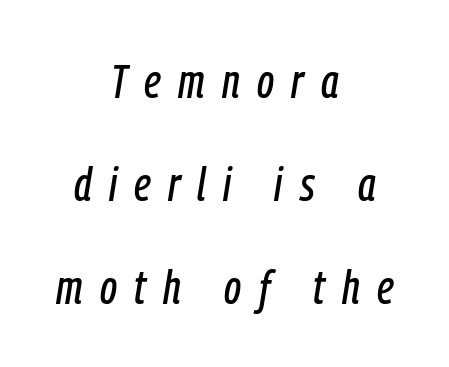
The image shows 48 px condensed type, italic (leaning right); set centered, loose line spacing (2.15x), unusually wide letter spacing (+0.36 em), not underlined; low stroke contrast and a medium x-height.
